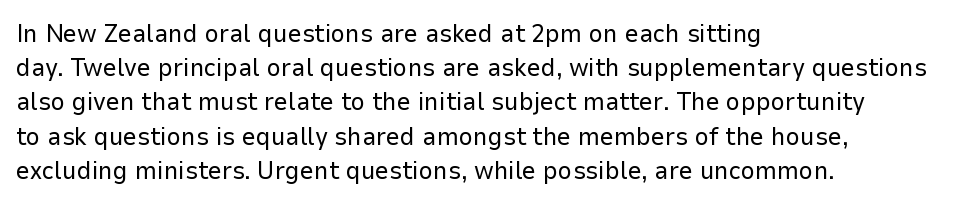
The image shows 25 px text type, upright; set left-aligned, normal line spacing (1.37x), normal letter spacing, not underlined.
